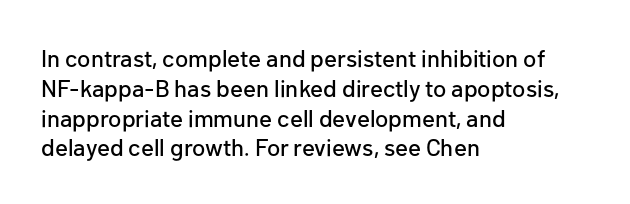
Q: Is the text italic (slanted)? A: No, it is upright.
Q: Is the text underlined? A: No.
Q: How is the paragraph aligned? A: Left-aligned.
Q: Is the spacing between letters normal or unusually wide? A: Normal.
